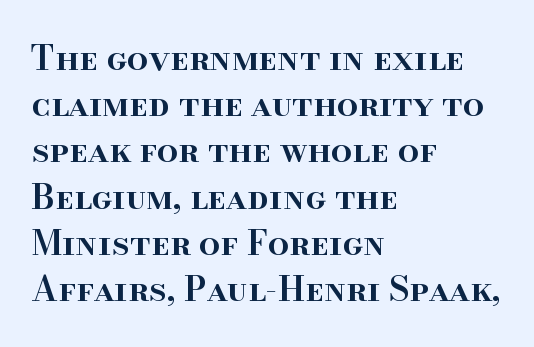
Q: Is the text bold? A: Semi-bold.
Q: Is the text italic (slanted)? A: No, it is upright.
Q: Is the typeface a serif or a sans-serif typeface? A: Serif.
Q: Is the text underlined? A: No.
Q: How is the paragraph aligned? A: Left-aligned.
Q: Is the spacing between letters normal or unusually wide? A: Normal.
Q: Is the spacing between lines tight, normal or loose? A: Normal.
Q: Width (condensed, normal, or wide)? A: Normal.
Q: Stroke contrast? A: High.
Q: x-height? A: Small.
Q: Monospaced? A: No.
